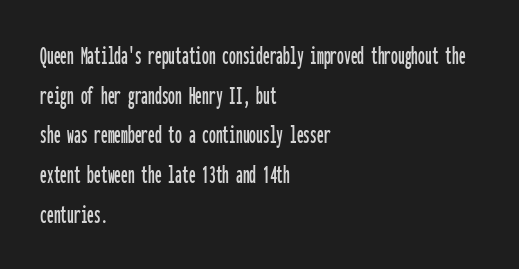
{"italic": "no", "underline": "no", "align": "left", "line_spacing": "normal", "line_spacing_ratio": 1.47, "letter_spacing": "normal", "letter_spacing_em": 0.0, "glyph_px": 27}
